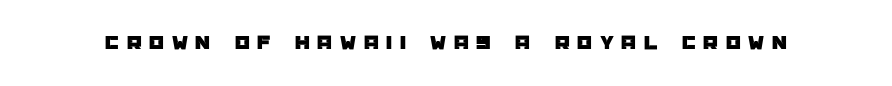
Unlike italic type, these characters show no tilt at all. Words float on clear page, feet unadorned. Spacing between characters has been opened up far beyond the box default.
